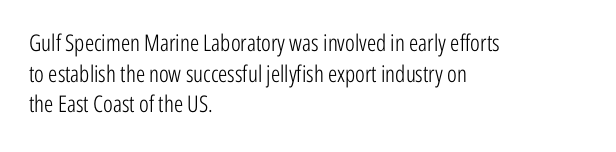
Q: Is the text bold? A: No.
Q: Is the text italic (slanted)? A: No, it is upright.
Q: Is the text underlined? A: No.
Q: How is the paragraph aligned? A: Left-aligned.
Q: Is the spacing between letters normal or unusually wide? A: Normal.
Q: Is the spacing between lines tight, normal or loose? A: Normal.
